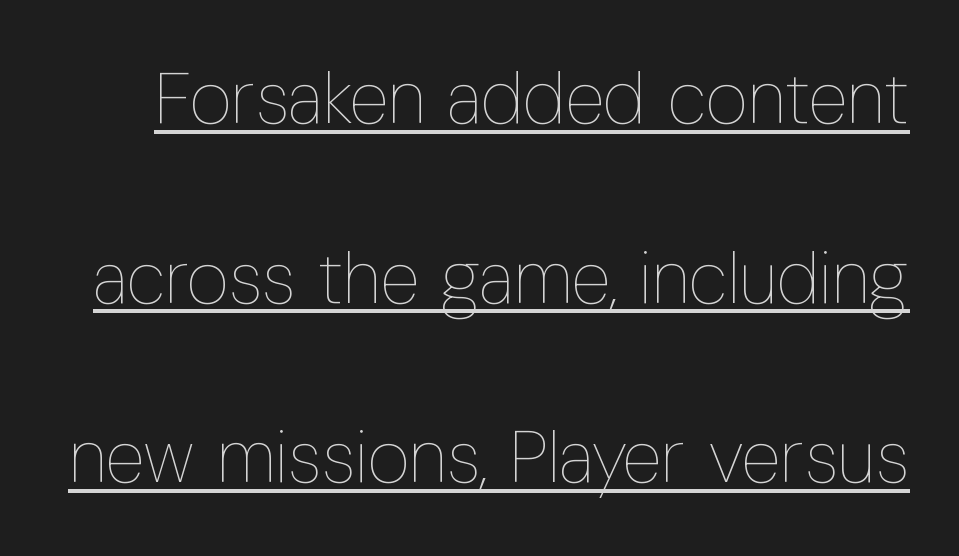
Weight class: somewhere from thin through regular. Posture: vertical. In terms of letterspacing, this is plain default setting. A typesetter would call this proportional, since set widths differ per character. The sample's only ornament is a line tracing under the words. Compared with typical paragraphs, the rows here are farther apart.
